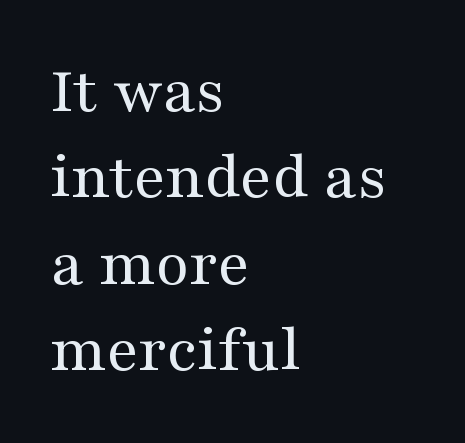
{"serif": "yes", "italic": "no", "bold": "no", "weight": "regular", "width": "wide", "stroke_contrast": "medium", "x_height": "medium", "monospaced": "no", "underline": "no", "align": "left", "line_spacing": "normal", "line_spacing_ratio": 1.27, "letter_spacing": "normal", "letter_spacing_em": 0.0, "glyph_px": 68}
